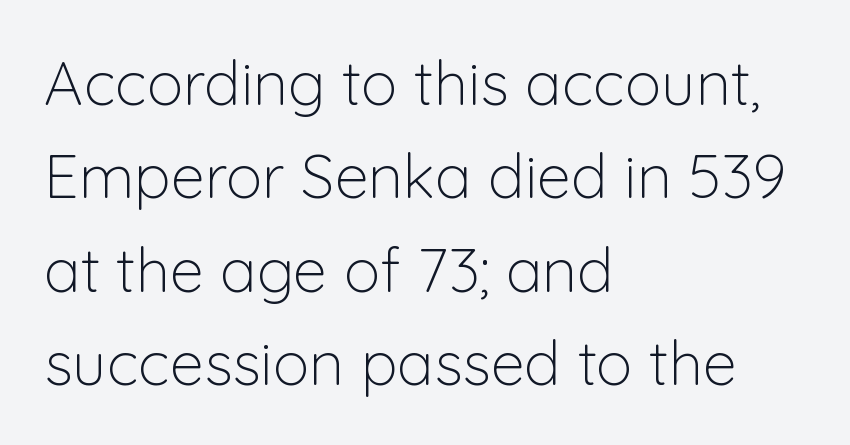
The image shows 61 px light sans-serif type, upright; set left-aligned, normal line spacing (1.53x), normal letter spacing, not underlined; low stroke contrast and a medium x-height.
